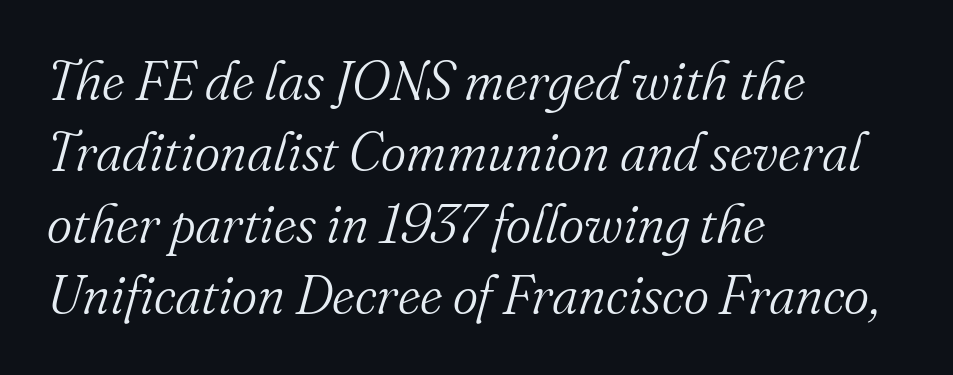
The strip under each line holds only bare page. A typesetter would call this proportional, since set widths differ per character. Posture: slanted. Weight class: somewhere from thin through regular. Line beginnings align vertically; line endings do not. The lines sit at an ordinary, default distance from one another.
